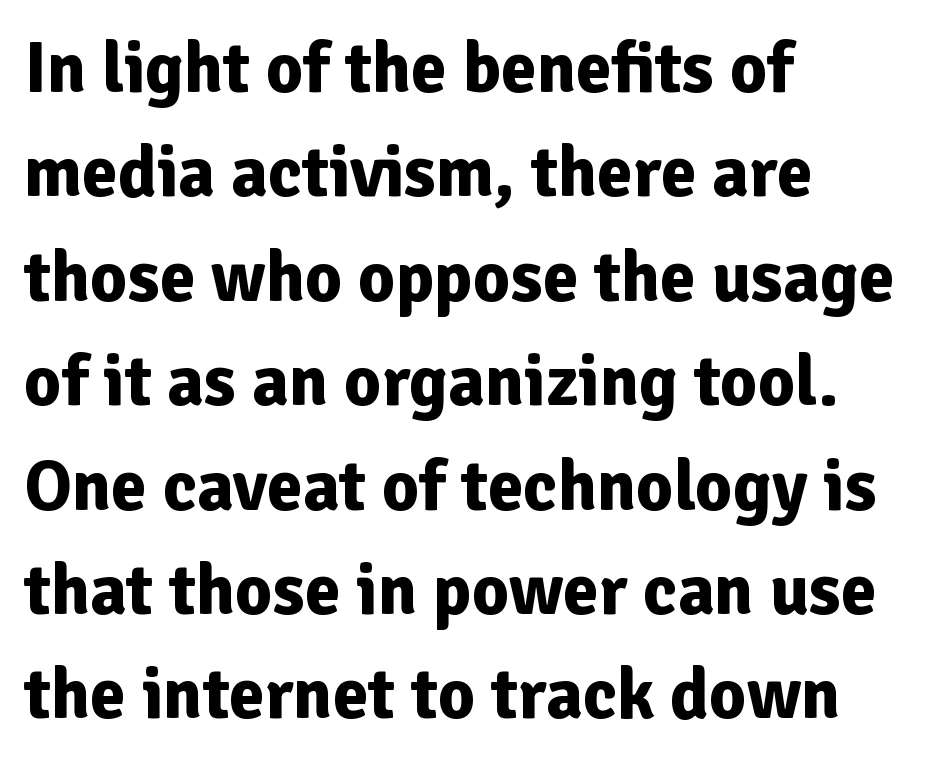
Q: Is the text bold? A: Yes.
Q: Is the text italic (slanted)? A: No, it is upright.
Q: Is the typeface a serif or a sans-serif typeface? A: Sans-serif.
Q: Is the text underlined? A: No.
Q: How is the paragraph aligned? A: Left-aligned.
Q: Is the spacing between letters normal or unusually wide? A: Normal.
Q: Is the spacing between lines tight, normal or loose? A: Normal.
Q: Width (condensed, normal, or wide)? A: Normal.
Q: Stroke contrast? A: Low.
Q: x-height? A: Medium.
Q: Monospaced? A: No.
